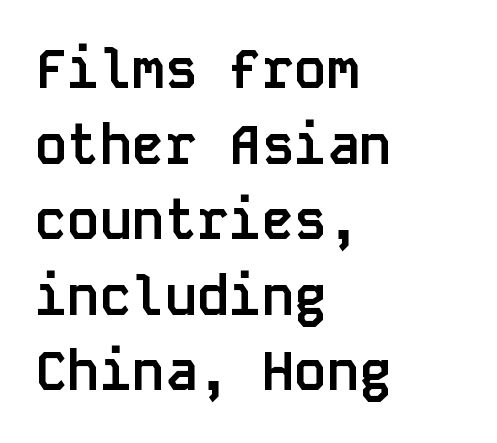
The image shows 54 px semibold sans-serif type, upright, monospaced; set left-aligned, normal line spacing (1.4x), normal letter spacing, not underlined; low stroke contrast and a large x-height.
